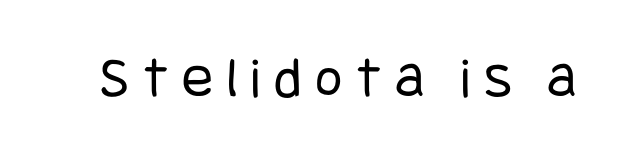
The image shows 58 px regular-weight, condensed sans-serif type, upright; set unusually wide letter spacing (+0.24 em), not underlined; low stroke contrast and a large x-height.
